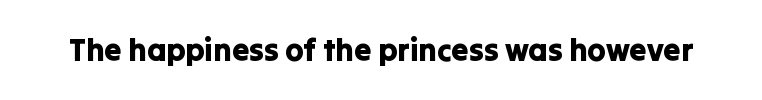
{"serif": "no", "italic": "no", "width": "normal", "stroke_contrast": "low", "x_height": "medium", "monospaced": "no", "underline": "no", "letter_spacing": "normal", "letter_spacing_em": 0.0, "glyph_px": 31}
